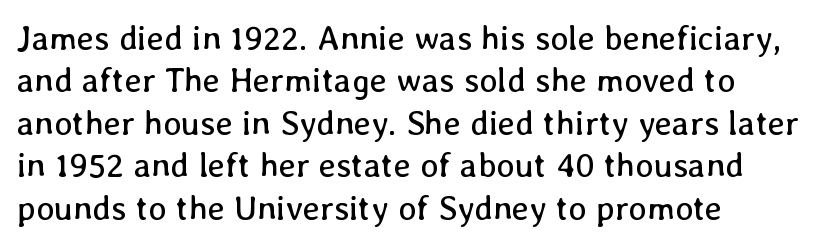
Q: Is the text bold? A: No.
Q: Is the text italic (slanted)? A: No, it is upright.
Q: Is the text underlined? A: No.
Q: How is the paragraph aligned? A: Left-aligned.
Q: Is the spacing between letters normal or unusually wide? A: Normal.
Q: Is the spacing between lines tight, normal or loose? A: Normal.
Q: Width (condensed, normal, or wide)? A: Normal.
Q: Stroke contrast? A: Low.
Q: x-height? A: Medium.
Q: Monospaced? A: No.
